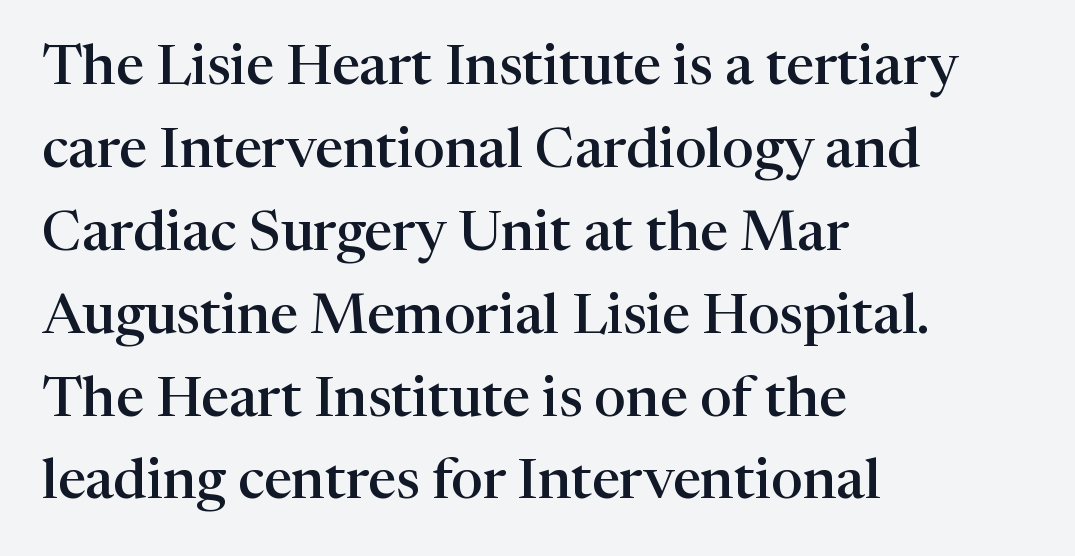
{"serif": "yes", "italic": "no", "bold": "semi", "weight": "semibold", "width": "normal", "stroke_contrast": "high", "x_height": "medium", "monospaced": "no", "underline": "no", "align": "left", "line_spacing": "normal", "line_spacing_ratio": 1.48, "letter_spacing": "normal", "letter_spacing_em": 0.0, "glyph_px": 56}
